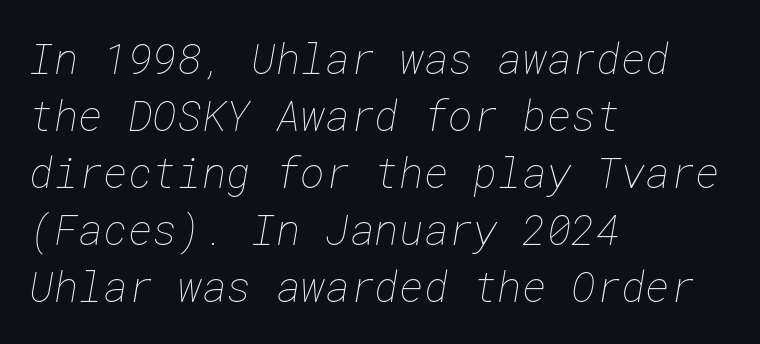
The image shows 42 px thin type; set left-aligned, normal line spacing (1.36x), normal letter spacing, not underlined; low stroke contrast and a medium x-height.
